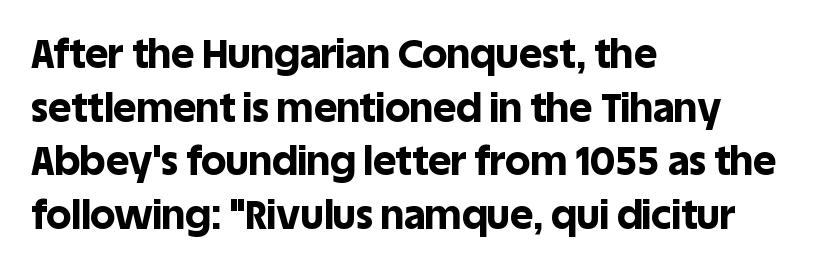
Q: Is the text bold? A: Yes.
Q: Is the text italic (slanted)? A: No, it is upright.
Q: Is the typeface a serif or a sans-serif typeface? A: Sans-serif.
Q: Is the text underlined? A: No.
Q: How is the paragraph aligned? A: Left-aligned.
Q: Is the spacing between letters normal or unusually wide? A: Normal.
Q: Is the spacing between lines tight, normal or loose? A: Normal.
Q: Width (condensed, normal, or wide)? A: Normal.
Q: x-height? A: Large.
Q: Monospaced? A: No.
